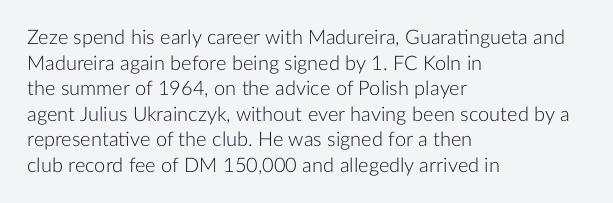
{"italic": "no", "bold": "no", "underline": "no", "align": "left", "line_spacing": "normal", "line_spacing_ratio": 1.28, "letter_spacing": "normal", "letter_spacing_em": 0.0, "glyph_px": 20}
